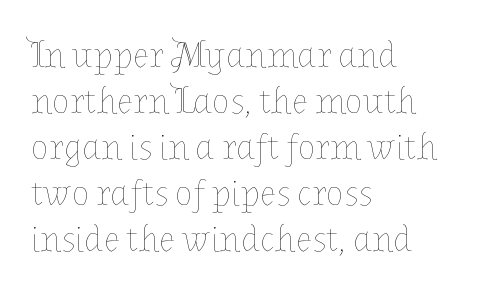
You could not count columns in this text — the font is proportionally spaced. This sample uses an upright cut, with every glyph sitting square on the baseline. Only glyphs here, with clear space below each row. This reads as an unemphasized weight, regular at the heaviest. This sample uses plain, unmodified letter spacing. These lines stack with their left ends in a neat column.
